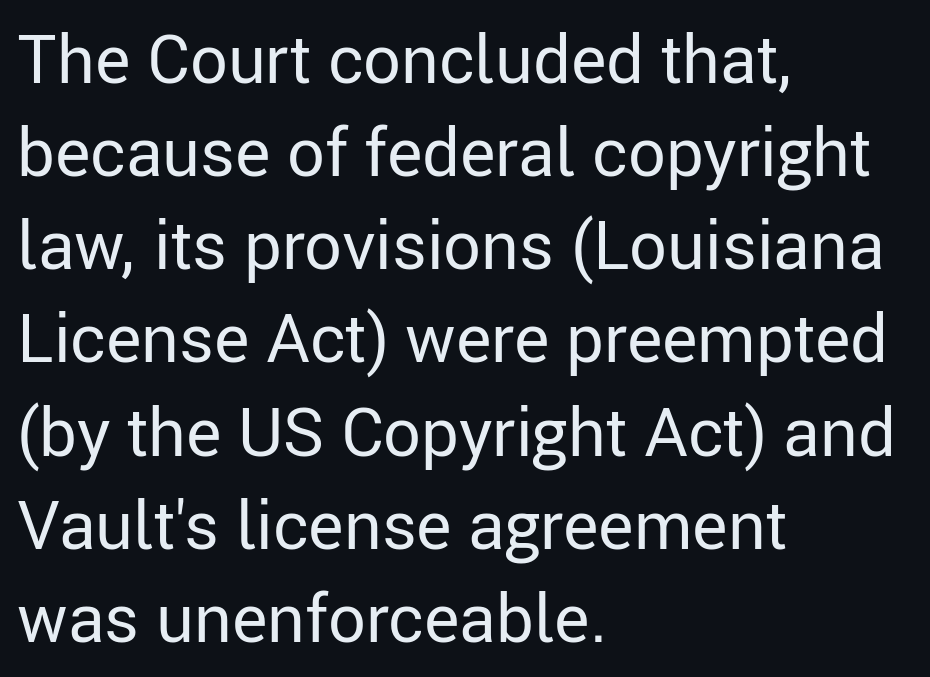
The image shows 67 px regular-weight sans-serif type, upright; set left-aligned, normal line spacing (1.39x), normal letter spacing, not underlined; low stroke contrast and a medium x-height.
